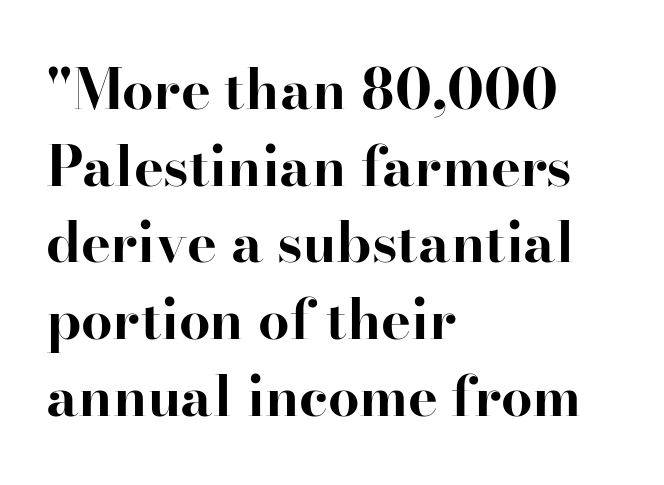
The image shows 56 px bold serif type, upright; set left-aligned, normal line spacing (1.37x), normal letter spacing, not underlined; high stroke contrast and a small x-height.
